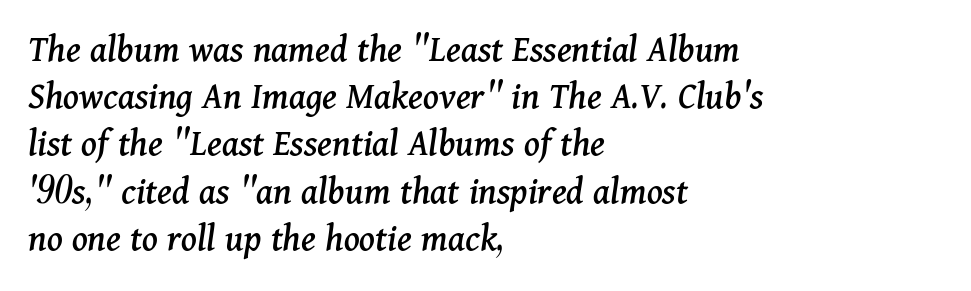
The image shows 39 px serif type, italic (leaning right); set left-aligned, line spacing 1.21x, normal letter spacing, not underlined; medium stroke contrast and a medium x-height.
